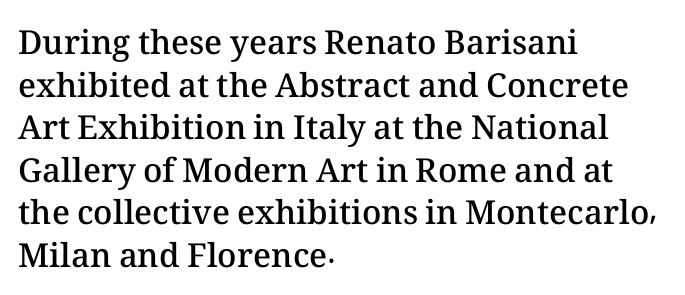
The passage shown is typed in a proportional face where columns would drift. The font is running at a semibold setting, under full bold. The tracking reads as untouched default to a designer's eye. One-word summary of the alignment: left. In terms of leading, this rendering sits right in the middle.
